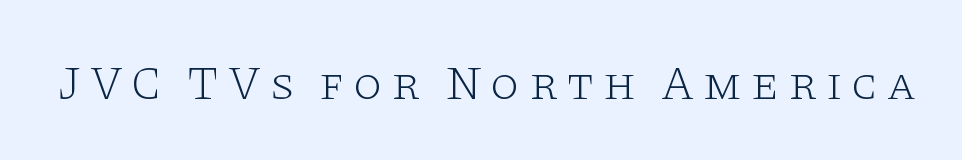
{"serif": "yes", "italic": "no", "bold": "no", "weight": "light", "width": "wide", "stroke_contrast": "low", "x_height": "large", "monospaced": "no", "underline": "no", "glyph_px": 47}
